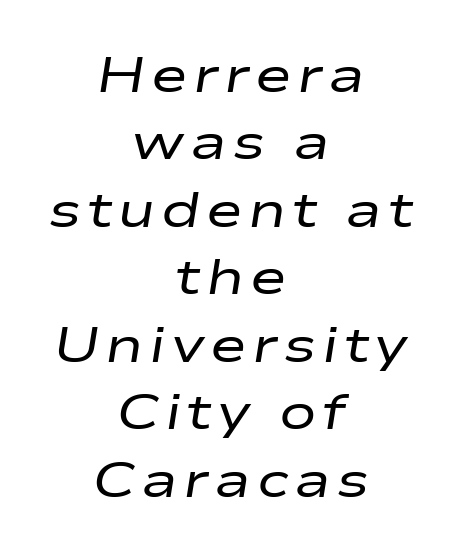
{"italic": "yes", "lean": "right", "slant_degrees": 9, "bold": "no", "weight": "regular", "width": "wide", "stroke_contrast": "low", "x_height": "medium", "monospaced": "no", "underline": "no", "align": "center", "line_spacing": "normal", "line_spacing_ratio": 1.35, "glyph_px": 50}
